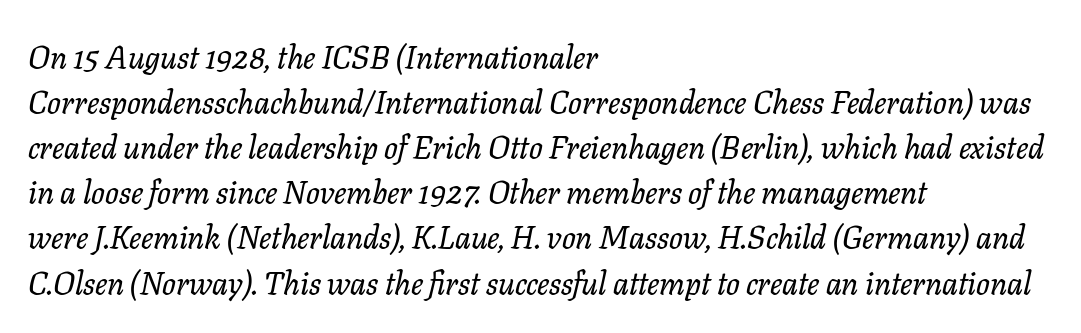
Check the space under the baseline: it is left empty. Nothing unusual about the tracking: characters are spaced as the font intends. The typeface chosen for these lines features serifs. The rendering uses natural spacing where letterforms have individual widths.
